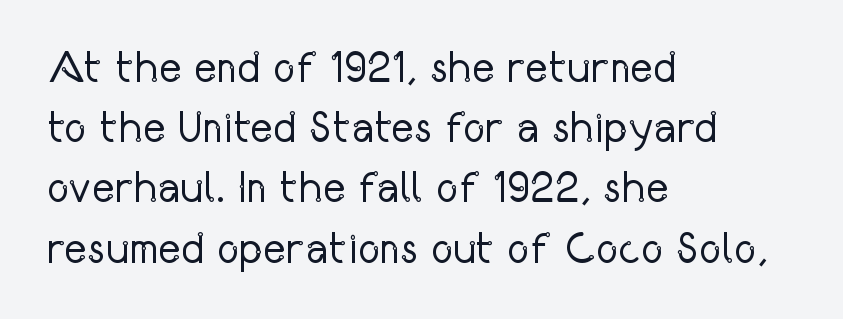
The image shows 43 px regular-weight, condensed sans-serif type, upright; set left-aligned, normal line spacing (1.4x), normal letter spacing, not underlined; low stroke contrast and a medium x-height.
